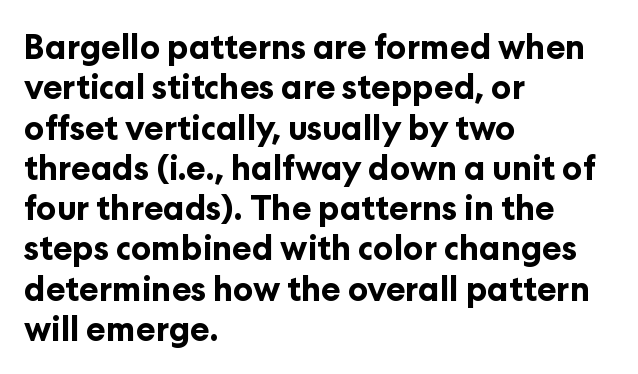
The image shows 33 px bold sans-serif type, upright; set left-aligned, line spacing 1.22x, normal letter spacing, not underlined; low stroke contrast and a medium x-height.
